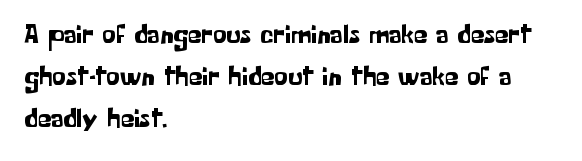
Quick note: underline off. The typesetter chose a ragged-right arrangement here. Posture: straight, roman, zero tilt. Leading: standard. Words appear dense and cohesive because spacing is normal.
